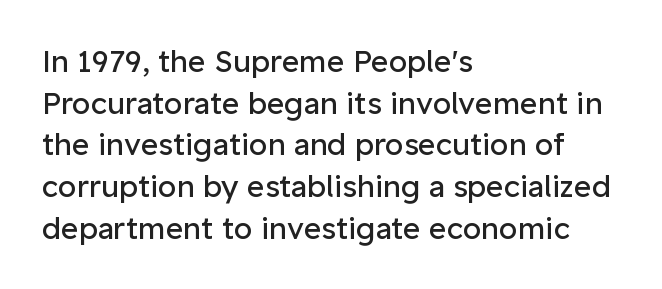
{"serif": "no", "italic": "no", "bold": "no", "weight": "regular", "width": "normal", "stroke_contrast": "low", "x_height": "medium", "monospaced": "no", "underline": "no", "align": "left", "line_spacing": "normal", "line_spacing_ratio": 1.39, "letter_spacing": "normal", "letter_spacing_em": 0.0, "glyph_px": 30}
